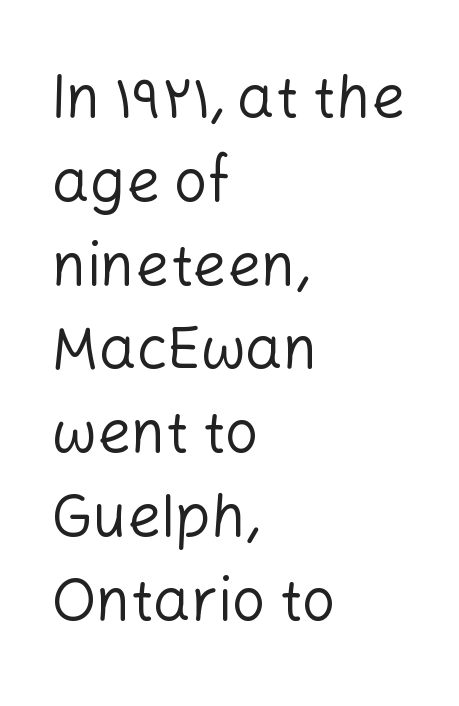
{"serif": "no", "italic": "no", "bold": "no", "weight": "regular", "width": "normal", "stroke_contrast": "low", "x_height": "medium", "monospaced": "no", "underline": "no", "align": "left", "line_spacing": "normal", "line_spacing_ratio": 1.42, "letter_spacing": "normal", "letter_spacing_em": 0.0, "glyph_px": 59}
